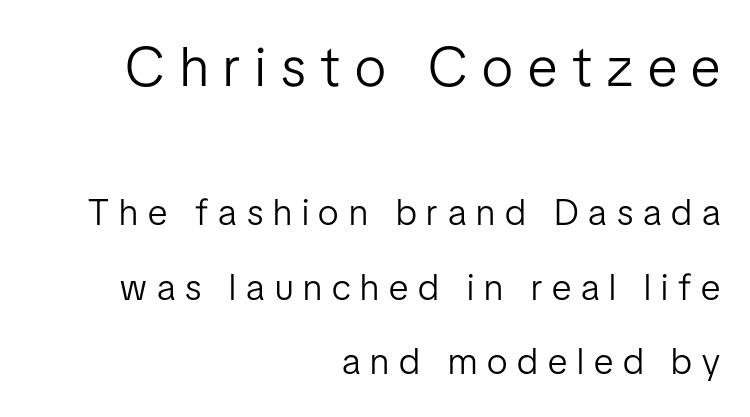
The image shows 56 px light, condensed sans-serif type, upright; set right-aligned, loose line spacing (2.02x), unusually wide letter spacing (+0.27 em), not underlined; the first (top) block is 1.51x larger; low stroke contrast and a medium x-height.
